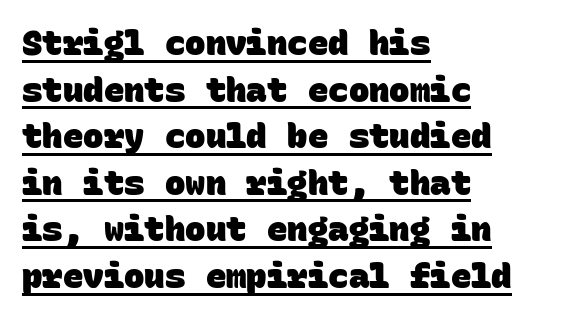
The designer left line spacing at the default. Observe the absence of serifs on each vertical stroke in this sample. Every row of glyphs begins at an identical x-position on the left. The passage shown is emphatically bold. The tracking reads as untouched default to a designer's eye. What decoration does the sample have? An underline.
